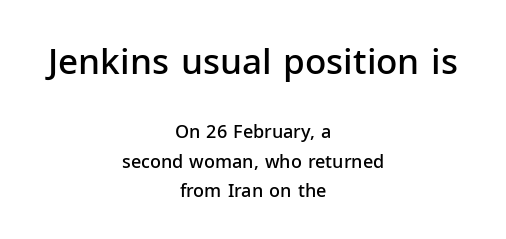
{"serif": "no", "italic": "no", "bold": "semi", "weight": "semibold", "width": "normal", "stroke_contrast": "low", "x_height": "medium", "monospaced": "no", "underline": "no", "align": "center", "line_spacing": "normal", "line_spacing_ratio": 1.64, "letter_spacing": "normal", "letter_spacing_em": 0.0, "larger_block": "first", "size_ratio": 1.94, "glyph_px": 35}
